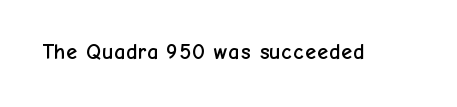
Tall strokes in this sample are plumb rather than angled. Short note: letters normally spaced. Lines of text with bare space underneath.
